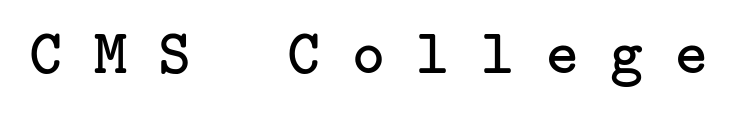
Do the letters lean? They stand straight. Compared with a typical body face, this is equally light or lighter still. Glyph-to-glyph distance is far greater than everyday printed text. Observe the serifs anchoring each vertical stroke in this sample. Underlining? Definitely not there.
